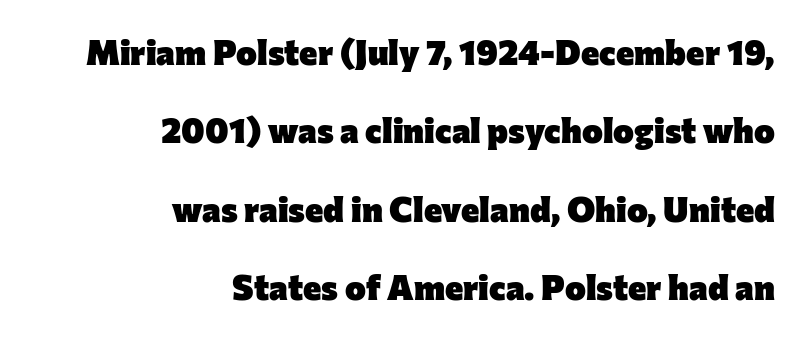
The image shows 35 px heavy sans-serif type, upright; set right-aligned, loose line spacing (2.24x), normal letter spacing, not underlined; low stroke contrast and a medium x-height.
